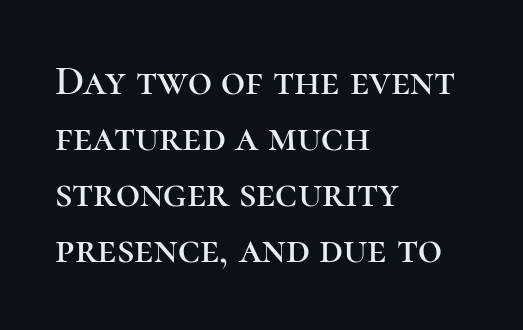
Q: Is the text italic (slanted)? A: No, it is upright.
Q: Is the typeface a serif or a sans-serif typeface? A: Serif.
Q: Is the text underlined? A: No.
Q: How is the paragraph aligned? A: Left-aligned.
Q: Is the spacing between letters normal or unusually wide? A: Normal.
Q: Is the spacing between lines tight, normal or loose? A: Normal.
Q: Width (condensed, normal, or wide)? A: Normal.
Q: Stroke contrast? A: High.
Q: x-height? A: Medium.
Q: Monospaced? A: No.
